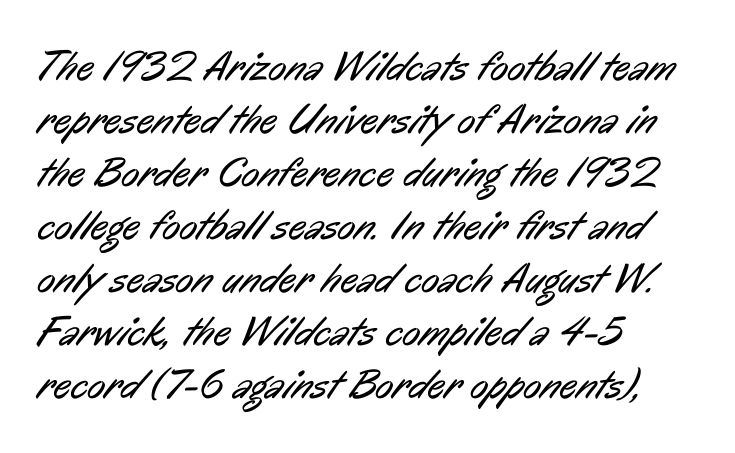
The image shows 42 px regular-weight, condensed sans-serif type; set left-aligned, normal line spacing (1.26x), normal letter spacing, not underlined; low stroke contrast and a medium x-height.
